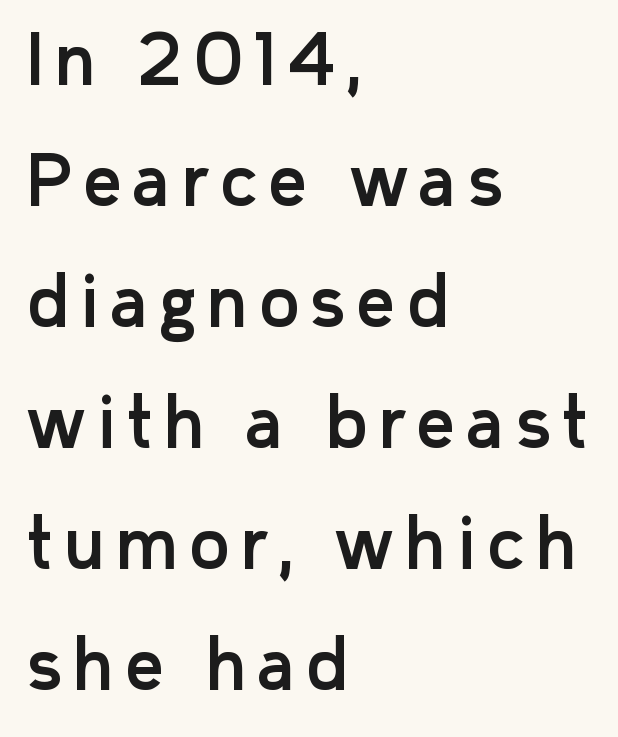
The image shows 68 px sans-serif type, upright; set left-aligned, line spacing 1.78x, not underlined; low stroke contrast and a medium x-height.
